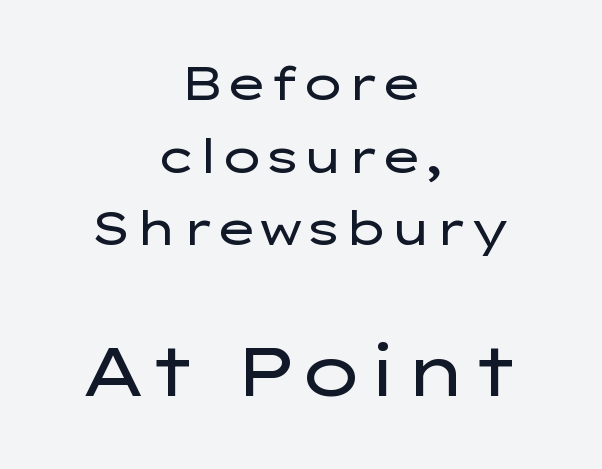
{"serif": "no", "italic": "no", "bold": "no", "weight": "regular", "width": "wide", "stroke_contrast": "low", "x_height": "medium", "monospaced": "no", "underline": "no", "align": "center", "line_spacing": "normal", "line_spacing_ratio": 1.58, "letter_spacing": "normal", "letter_spacing_em": 0.0, "larger_block": "second", "size_ratio": 1.5, "glyph_px": 69}
